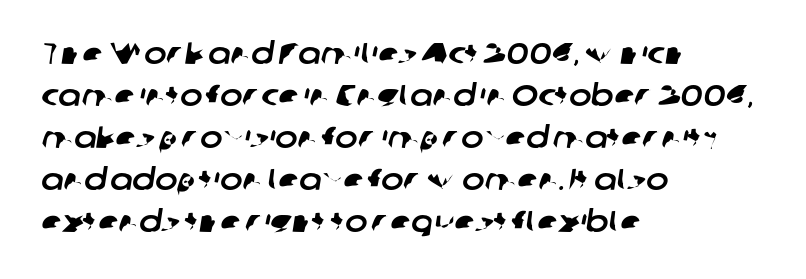
Q: Is the typeface a serif or a sans-serif typeface? A: Sans-serif.
Q: Is the text underlined? A: No.
Q: How is the paragraph aligned? A: Left-aligned.
Q: Is the spacing between letters normal or unusually wide? A: Normal.
Q: Is the spacing between lines tight, normal or loose? A: Normal.
Q: Width (condensed, normal, or wide)? A: Normal.
Q: Stroke contrast? A: Low.
Q: x-height? A: Medium.
Q: Monospaced? A: No.
